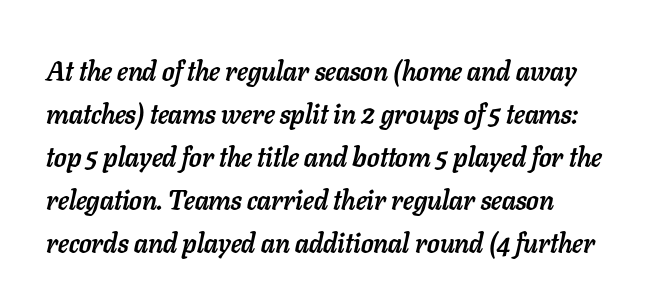
The image shows 27 px bold type, italic (leaning right); set left-aligned, normal line spacing (1.59x), normal letter spacing, not underlined.
